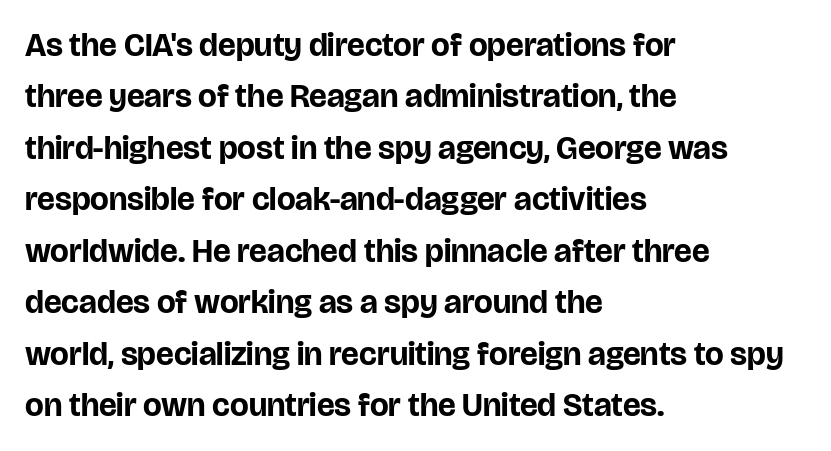
The image shows 33 px bold sans-serif type, upright; set left-aligned, normal line spacing (1.56x), normal letter spacing, not underlined; low stroke contrast and a large x-height.
